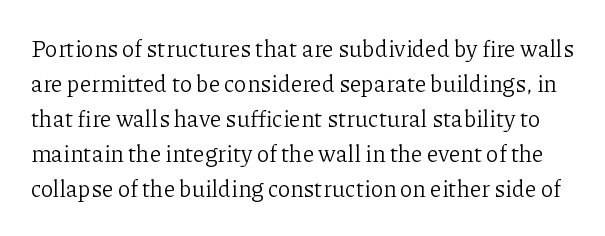
The rendering keeps characters at their native spacing. A roman cut, with each character standing at attention. Weight class: somewhere from thin through regular. The space beneath each line is pristine and unruled. Vertical spacing — default.
